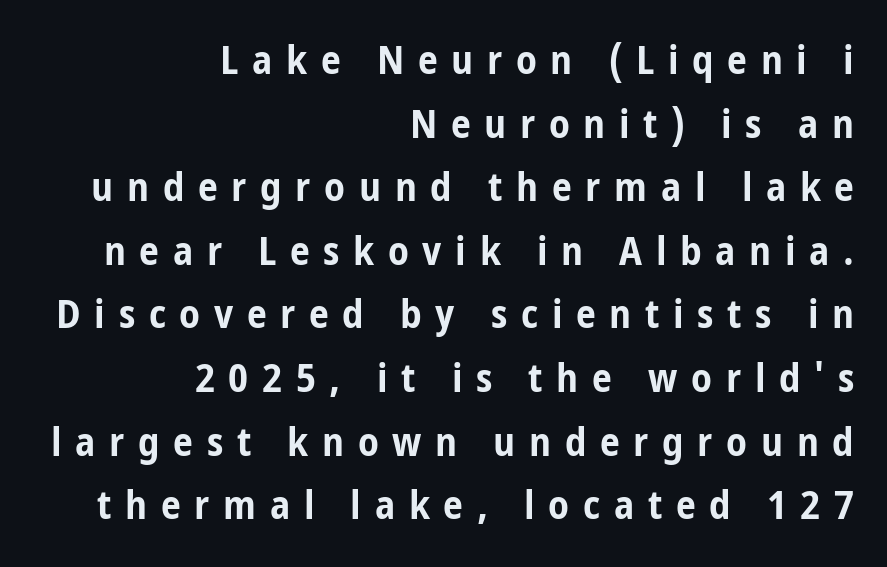
{"serif": "no", "italic": "no", "bold": "yes", "weight": "bold", "width": "condensed", "stroke_contrast": "low", "x_height": "medium", "monospaced": "no", "underline": "no", "align": "right", "line_spacing": "normal", "line_spacing_ratio": 1.59, "letter_spacing": "wide", "letter_spacing_em": 0.34, "glyph_px": 40}
